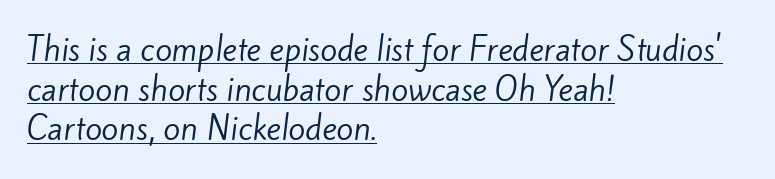
{"serif": "no", "bold": "no", "weight": "regular", "width": "normal", "stroke_contrast": "low", "x_height": "small", "monospaced": "no", "underline": "yes", "align": "left", "line_spacing": "normal", "line_spacing_ratio": 1.28, "letter_spacing": "normal", "letter_spacing_em": 0.0, "glyph_px": 31}
